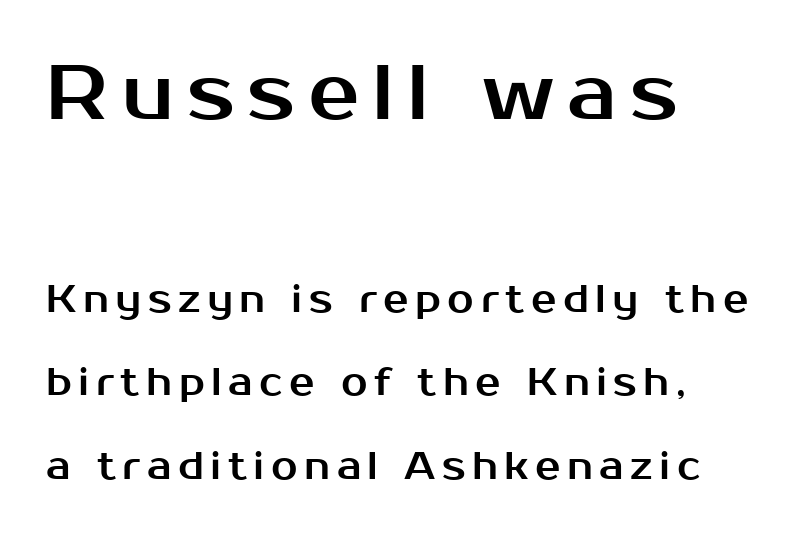
The image shows 77 px sans-serif type, upright; set left-aligned, loose line spacing (2.19x), not underlined; the first (top) block is 2.03x larger; medium stroke contrast and a medium x-height.
